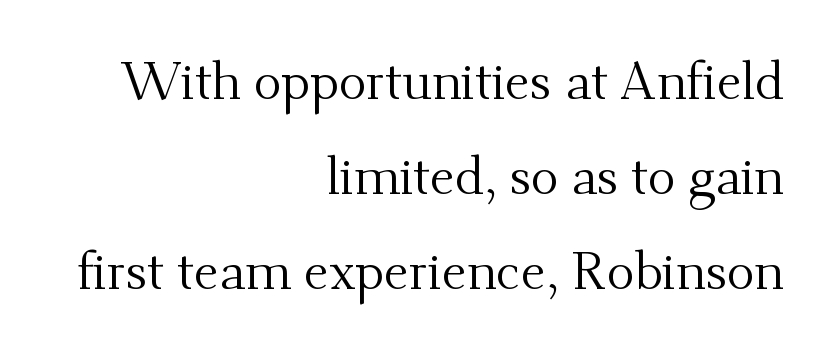
The image shows 52 px regular-weight serif type, upright; set right-aligned, line spacing 1.83x, normal letter spacing, not underlined; medium stroke contrast and a small x-height.
